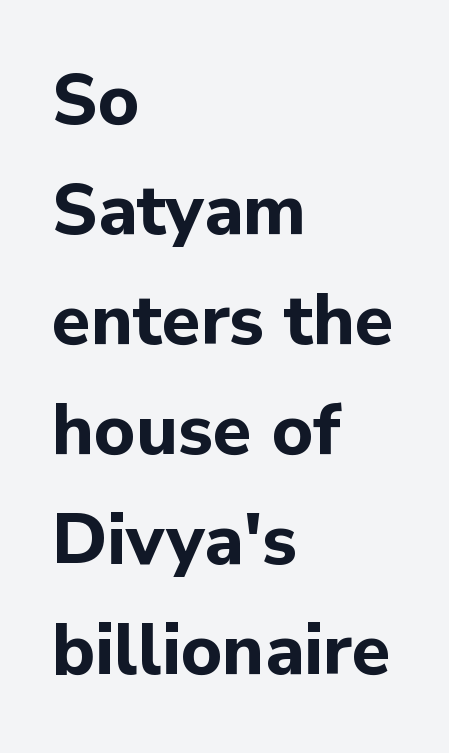
{"serif": "no", "italic": "no", "bold": "yes", "weight": "bold", "width": "normal", "stroke_contrast": "low", "x_height": "medium", "monospaced": "no", "underline": "no", "align": "left", "line_spacing": "normal", "line_spacing_ratio": 1.55, "letter_spacing": "normal", "letter_spacing_em": 0.0, "glyph_px": 71}
